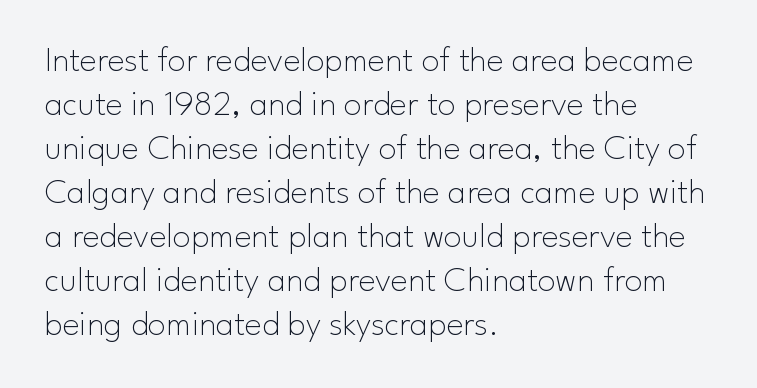
The image shows 36 px thin sans-serif type, upright; set left-aligned, line spacing 1.22x, normal letter spacing, not underlined; low stroke contrast and a small x-height.
